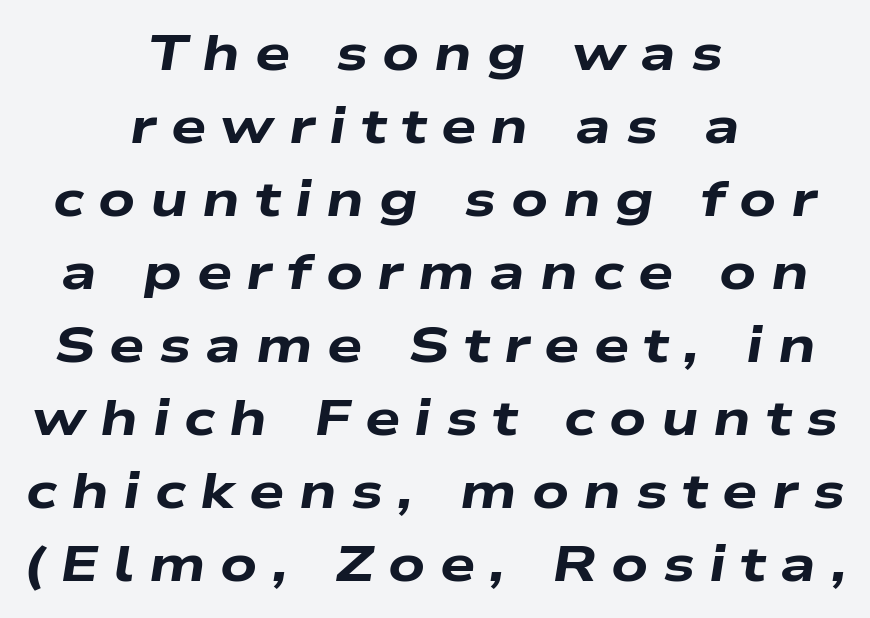
{"italic": "yes", "lean": "right", "slant_degrees": 9, "bold": "yes", "weight": "heavy", "width": "wide", "stroke_contrast": "low", "x_height": "medium", "monospaced": "no", "underline": "no", "align": "center", "line_spacing": "normal", "line_spacing_ratio": 1.46, "letter_spacing": "wide", "letter_spacing_em": 0.29, "glyph_px": 50}
